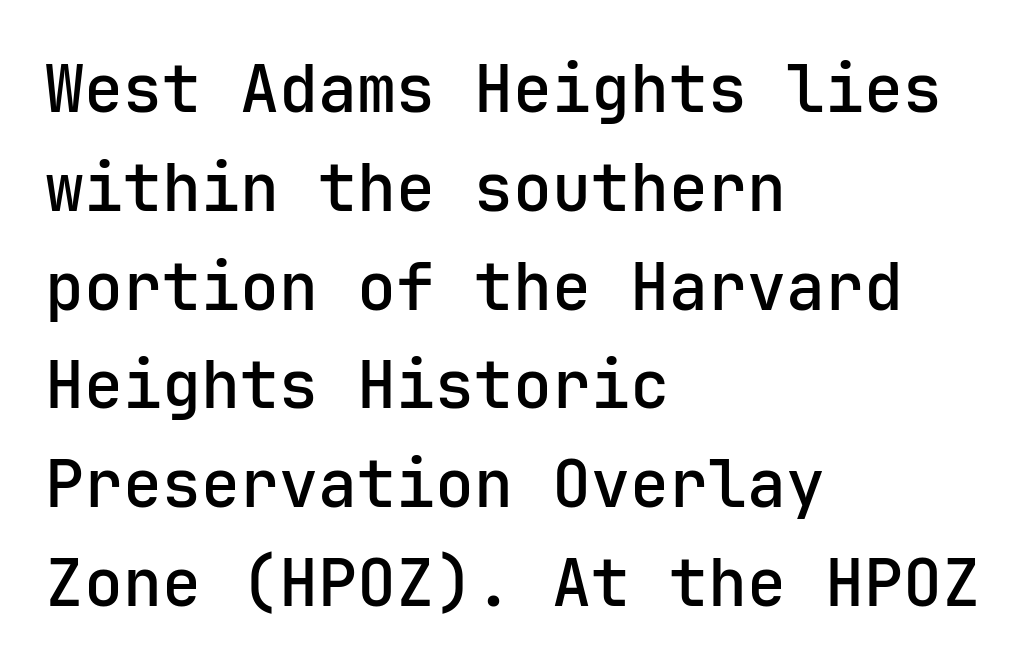
{"serif": "no", "italic": "no", "width": "normal", "stroke_contrast": "low", "x_height": "medium", "monospaced": "yes", "underline": "no", "align": "left", "line_spacing": "normal", "line_spacing_ratio": 1.52, "letter_spacing": "normal", "letter_spacing_em": 0.0, "glyph_px": 65}
